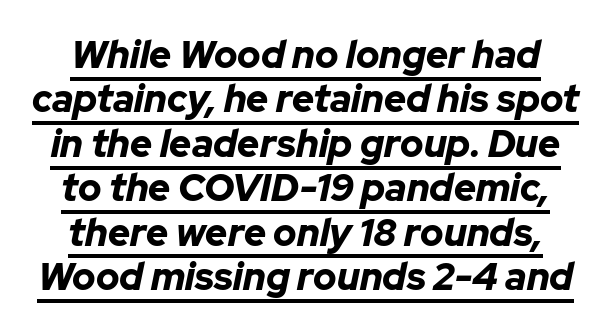
{"italic": "yes", "lean": "right", "slant_degrees": 12, "bold": "yes", "weight": "bold", "width": "normal", "stroke_contrast": "low", "x_height": "medium", "monospaced": "no", "underline": "yes", "line_spacing_ratio": 1.17, "letter_spacing": "normal", "letter_spacing_em": 0.0, "glyph_px": 38}
